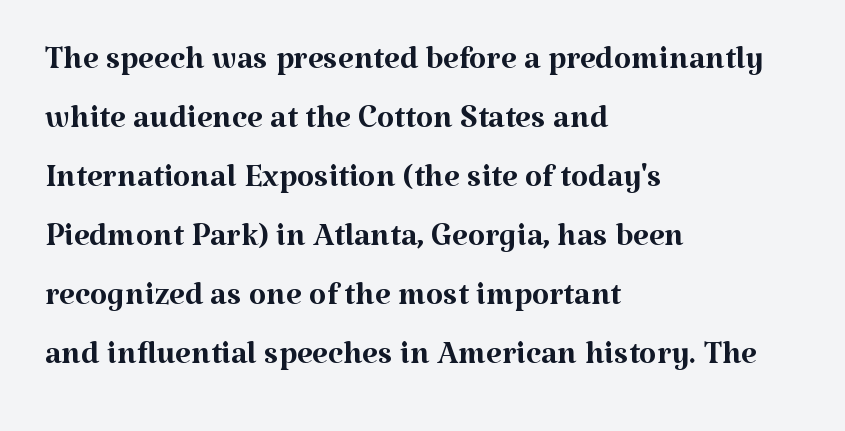
Q: Is the text bold? A: No.
Q: Is the text italic (slanted)? A: No, it is upright.
Q: Is the typeface a serif or a sans-serif typeface? A: Serif.
Q: Is the text underlined? A: No.
Q: How is the paragraph aligned? A: Left-aligned.
Q: Is the spacing between letters normal or unusually wide? A: Normal.
Q: Is the spacing between lines tight, normal or loose? A: Normal.
Q: Width (condensed, normal, or wide)? A: Normal.
Q: Stroke contrast? A: Medium.
Q: x-height? A: Medium.
Q: Monospaced? A: No.
